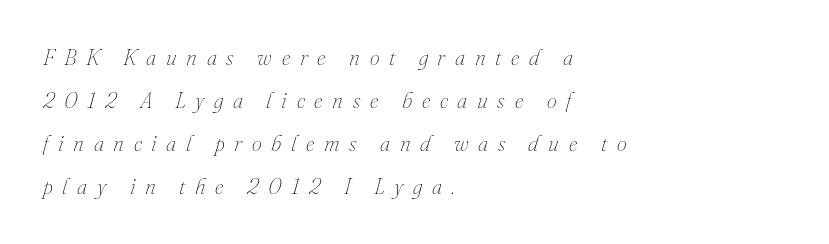
{"italic": "yes", "lean": "right", "slant_degrees": 16, "bold": "no", "underline": "no", "align": "left", "line_spacing": "loose", "line_spacing_ratio": 1.96, "letter_spacing": "wide", "letter_spacing_em": 0.44, "glyph_px": 22}
